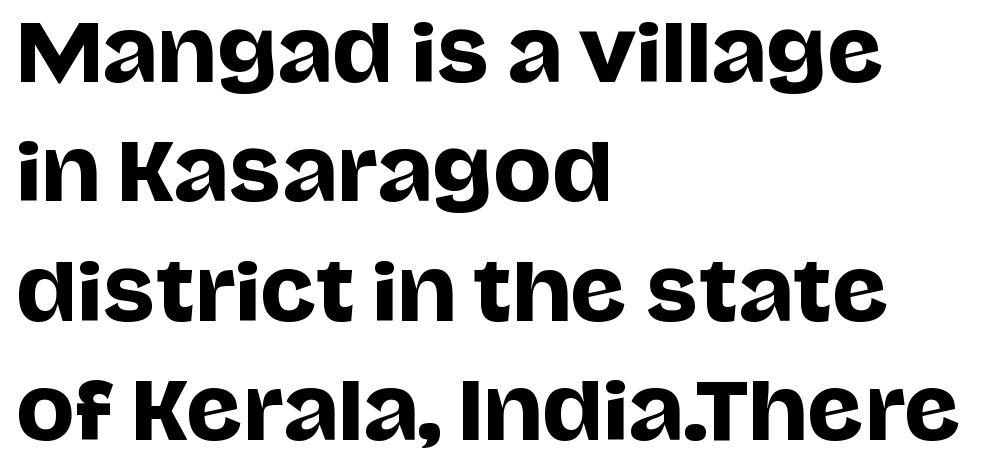
{"serif": "no", "italic": "no", "width": "normal", "stroke_contrast": "low", "x_height": "large", "monospaced": "no", "underline": "no", "align": "left", "line_spacing": "normal", "line_spacing_ratio": 1.53, "letter_spacing": "normal", "letter_spacing_em": 0.0, "glyph_px": 78}
